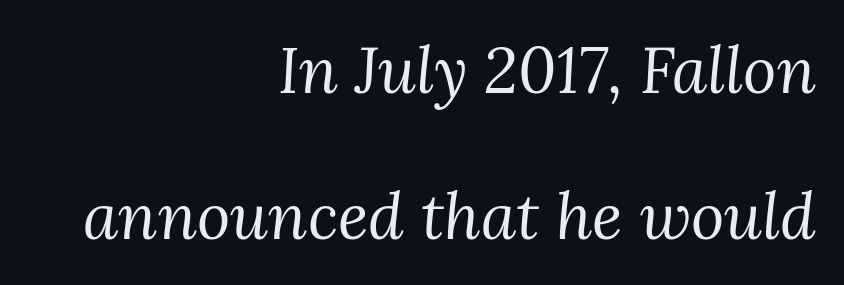
Yep, those are serifs on the letters. This rendering uses right alignment, leaving the left contour irregular. The rendering keeps characters at their native spacing. Style check: oblique.
